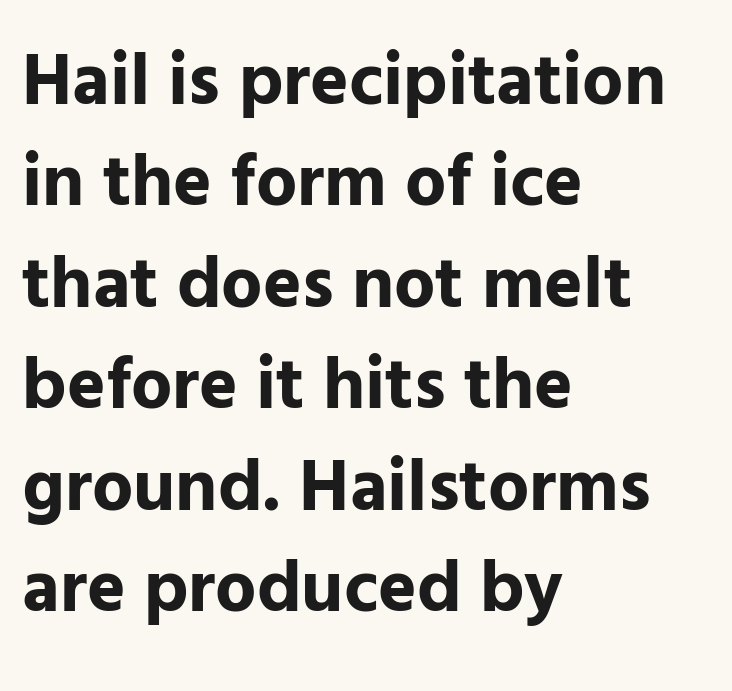
Q: Is the text bold? A: Yes.
Q: Is the text italic (slanted)? A: No, it is upright.
Q: Is the typeface a serif or a sans-serif typeface? A: Sans-serif.
Q: Is the text underlined? A: No.
Q: How is the paragraph aligned? A: Left-aligned.
Q: Is the spacing between letters normal or unusually wide? A: Normal.
Q: Is the spacing between lines tight, normal or loose? A: Normal.
Q: Width (condensed, normal, or wide)? A: Normal.
Q: Stroke contrast? A: Low.
Q: x-height? A: Medium.
Q: Monospaced? A: No.
